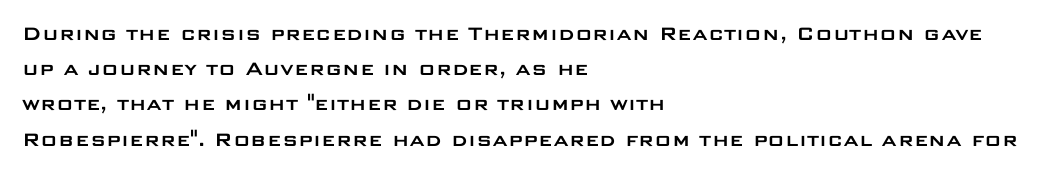
{"italic": "no", "underline": "no", "align": "left", "line_spacing": "normal", "line_spacing_ratio": 1.53, "letter_spacing": "normal", "letter_spacing_em": 0.0, "glyph_px": 23}
